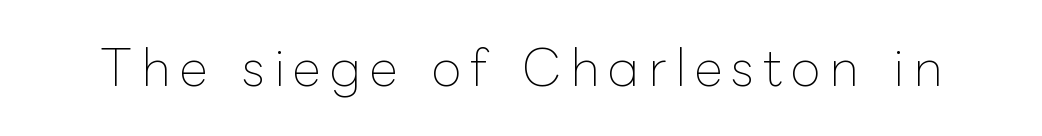
The image shows 49 px thin type, upright; set not underlined; low stroke contrast and a medium x-height.
